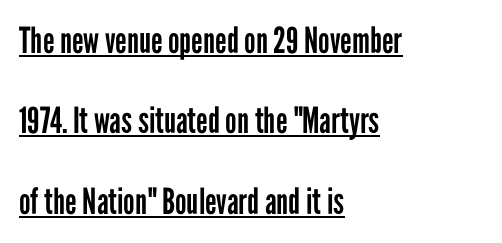
I'd call this a sans setting — the letters go barefoot. Each line starts at the same left margin while the right side varies. A light-to-regular cut is what we see here. Regarding leading, the lines here are spaced well apart.
